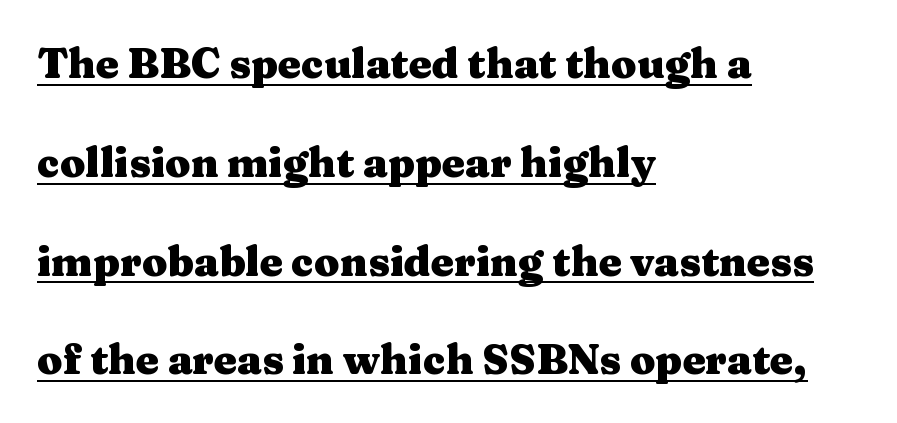
{"serif": "yes", "italic": "no", "bold": "yes", "weight": "heavy", "width": "wide", "stroke_contrast": "medium", "x_height": "medium", "monospaced": "no", "underline": "yes", "align": "left", "line_spacing": "loose", "line_spacing_ratio": 2.41, "letter_spacing": "normal", "letter_spacing_em": 0.0, "glyph_px": 41}
